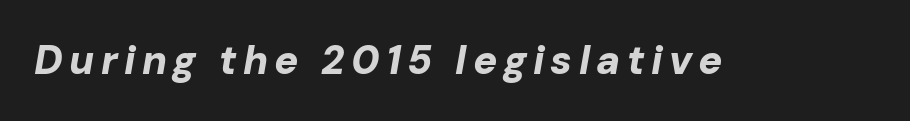
{"italic": "yes", "lean": "right", "slant_degrees": 10, "bold": "yes", "weight": "bold", "width": "normal", "stroke_contrast": "low", "x_height": "medium", "monospaced": "no", "underline": "no", "glyph_px": 40}
